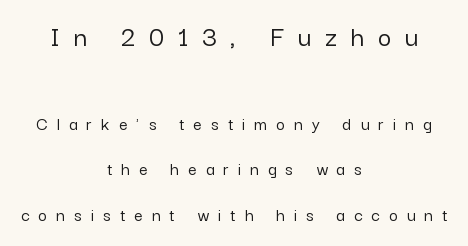
{"serif": "no", "italic": "no", "width": "normal", "stroke_contrast": "low", "x_height": "medium", "monospaced": "no", "underline": "no", "align": "center", "line_spacing": "loose", "line_spacing_ratio": 2.4, "letter_spacing": "wide", "letter_spacing_em": 0.48, "larger_block": "first", "size_ratio": 1.53, "glyph_px": 29}
